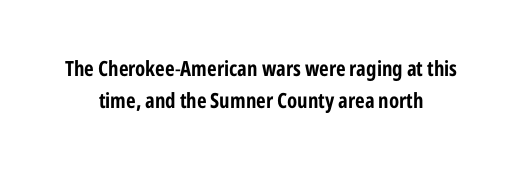
Q: Is the text italic (slanted)? A: No, it is upright.
Q: Is the text underlined? A: No.
Q: How is the paragraph aligned? A: Centered.
Q: Is the spacing between letters normal or unusually wide? A: Normal.
Q: Is the spacing between lines tight, normal or loose? A: Normal.
